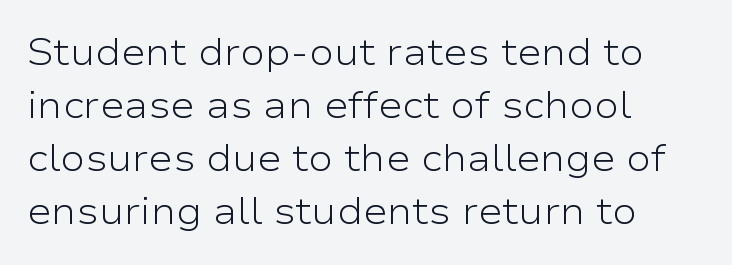
The image shows 37 px light, wide sans-serif type, upright; set left-aligned, normal line spacing (1.43x), normal letter spacing, not underlined; low stroke contrast and a medium x-height.
